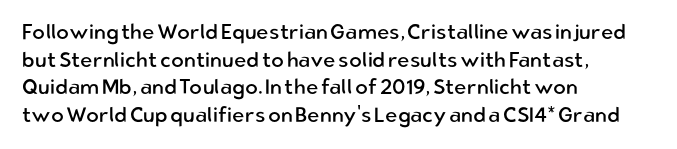
{"italic": "no", "bold": "no", "underline": "no", "align": "left", "line_spacing": "normal", "line_spacing_ratio": 1.31, "letter_spacing": "normal", "letter_spacing_em": 0.0, "glyph_px": 21}
